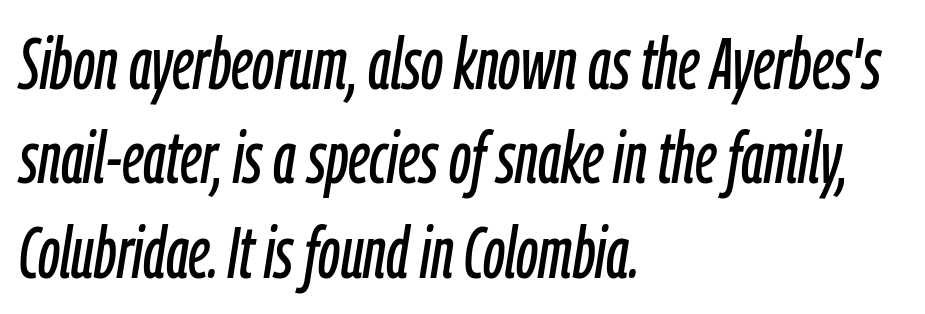
Every character sits at an angle, as italics do. A student would call this left alignment; a typographer would say flush left, rag right. Vertically, the passage feels balanced, rows spaced as you'd expect. In terms of letterspacing, this is plain default setting. This sample has the flowing, uneven cadence of proportional lettering.
